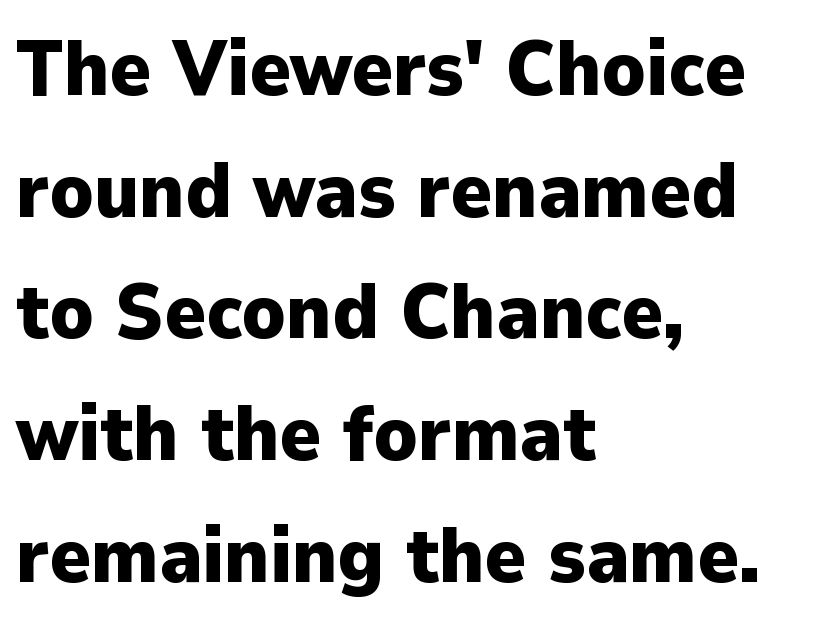
{"serif": "no", "italic": "no", "bold": "yes", "weight": "heavy", "width": "normal", "stroke_contrast": "low", "x_height": "medium", "monospaced": "no", "underline": "no", "align": "left", "line_spacing": "normal", "line_spacing_ratio": 1.56, "letter_spacing": "normal", "letter_spacing_em": 0.0, "glyph_px": 78}
